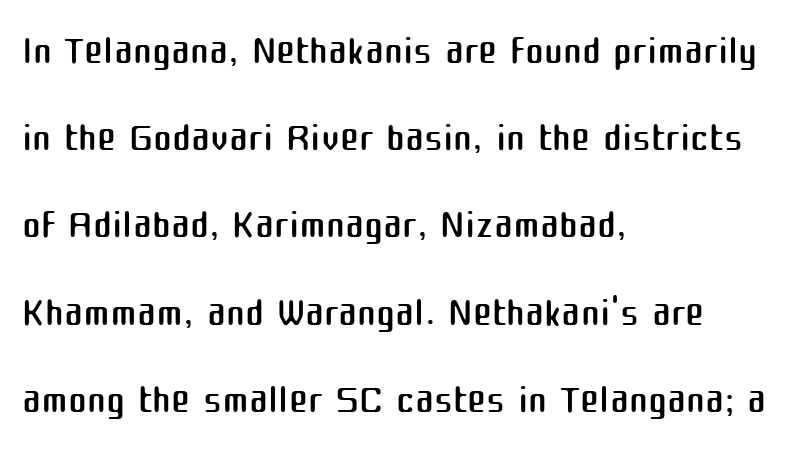
{"serif": "no", "italic": "no", "bold": "no", "weight": "regular", "width": "normal", "stroke_contrast": "medium", "x_height": "medium", "monospaced": "no", "underline": "no", "align": "left", "line_spacing": "normal", "line_spacing_ratio": 1.53, "letter_spacing": "normal", "letter_spacing_em": 0.0, "glyph_px": 57}
